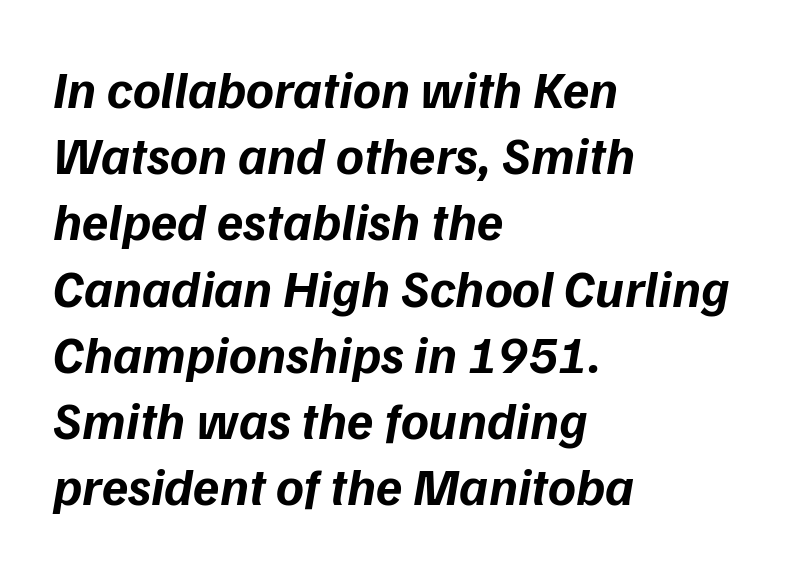
Q: Is the text bold? A: Yes.
Q: Is the typeface a serif or a sans-serif typeface? A: Sans-serif.
Q: Is the text underlined? A: No.
Q: How is the paragraph aligned? A: Left-aligned.
Q: Is the spacing between letters normal or unusually wide? A: Normal.
Q: Is the spacing between lines tight, normal or loose? A: Normal.
Q: Width (condensed, normal, or wide)? A: Normal.
Q: Stroke contrast? A: Low.
Q: x-height? A: Medium.
Q: Monospaced? A: No.
